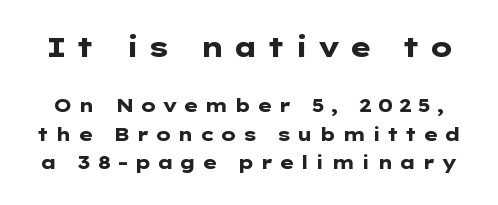
The image shows 27 px bold type, upright; set normal line spacing (1.58x), unusually wide letter spacing (+0.3 em), not underlined; the first (top) block is 1.5x larger.
